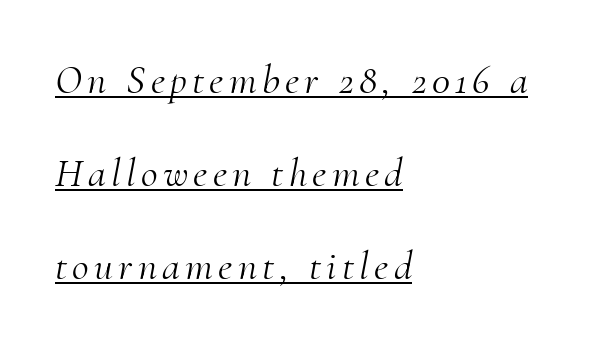
The image shows 41 px light serif type, italic (leaning right); set left-aligned, loose line spacing (2.27x), underlined; medium stroke contrast and a small x-height.
